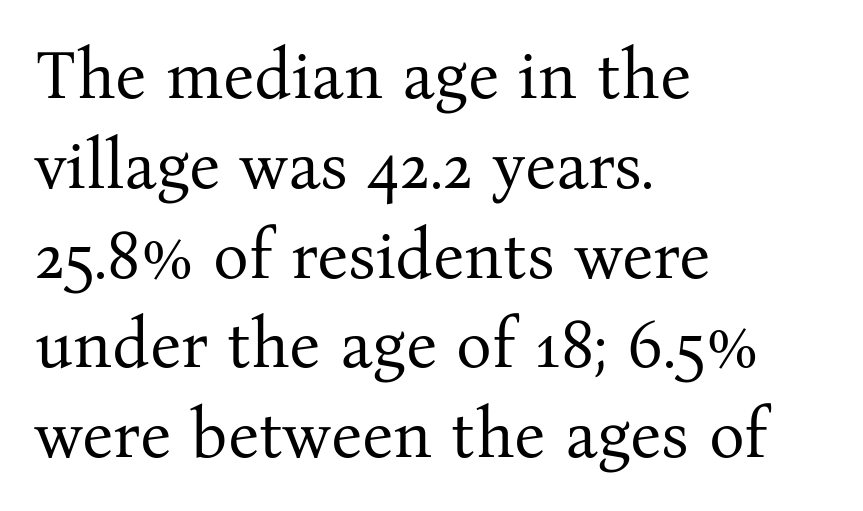
{"serif": "yes", "italic": "no", "bold": "no", "weight": "regular", "width": "normal", "stroke_contrast": "medium", "x_height": "medium", "monospaced": "no", "underline": "no", "align": "left", "line_spacing": "normal", "line_spacing_ratio": 1.34, "letter_spacing": "normal", "letter_spacing_em": 0.0, "glyph_px": 67}
